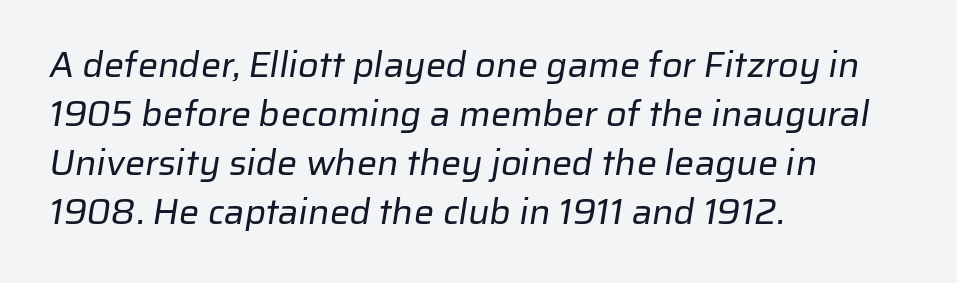
You can tell from the bare stems that sans-serif type was used. The designer left line spacing at the default. The characters are drawn with everyday or finer stroke widths. A typesetter would call this proportional, since set widths differ per character.
